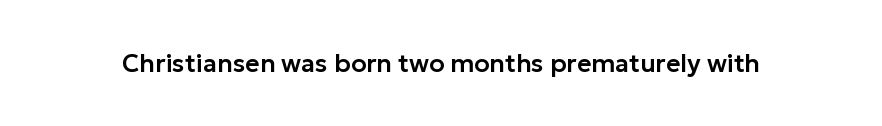
Q: Is the text italic (slanted)? A: No, it is upright.
Q: Is the text underlined? A: No.
Q: Is the spacing between letters normal or unusually wide? A: Normal.
